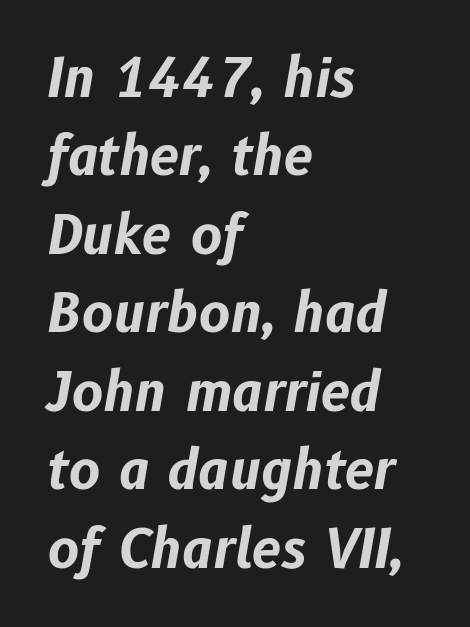
The image shows 53 px bold type, italic (leaning right); set left-aligned, normal line spacing (1.48x), normal letter spacing, not underlined; low stroke contrast and a medium x-height.
